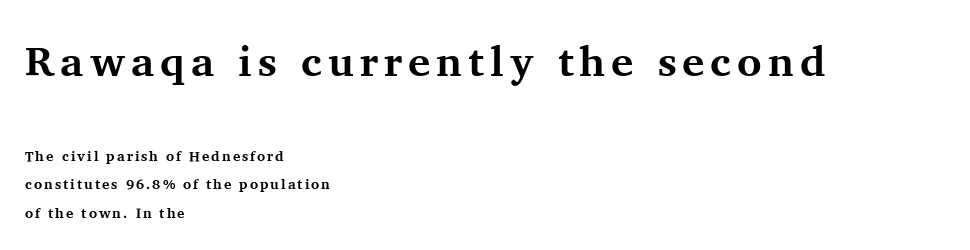
This block would shrink considerably if given ordinary leading; it's expanded now. The specimen reads as upright at a glance. These lines are composed in type with serifs. Here the first block reads like a headline and the second like body copy. Here the designer chose a conventional face with non-uniform glyph widths.
